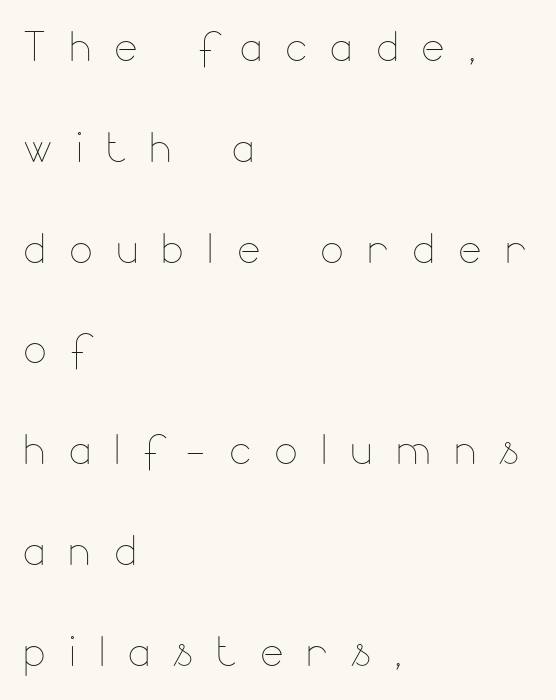
{"italic": "no", "bold": "no", "weight": "thin", "width": "normal", "stroke_contrast": "low", "x_height": "small", "monospaced": "no", "underline": "no", "align": "left", "line_spacing_ratio": 1.8, "letter_spacing": "wide", "letter_spacing_em": 0.41, "glyph_px": 56}
